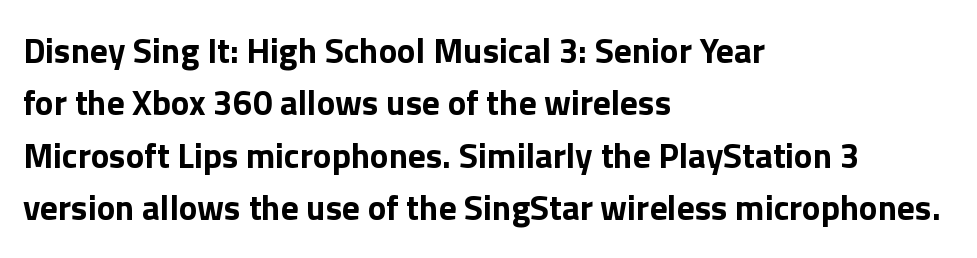
The image shows 35 px bold sans-serif type, upright; set left-aligned, normal line spacing (1.5x), normal letter spacing, not underlined; low stroke contrast and a medium x-height.
